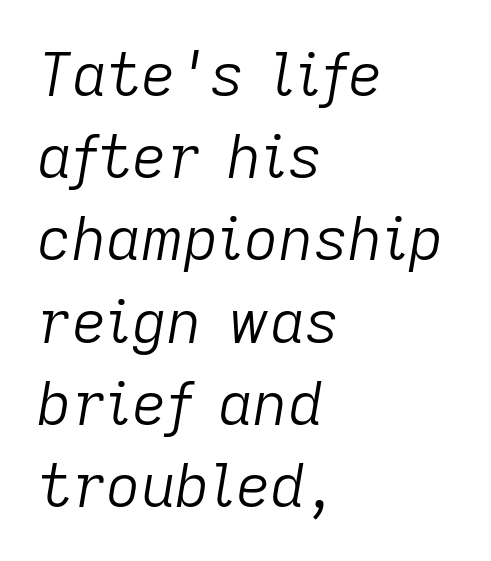
{"italic": "yes", "lean": "right", "slant_degrees": 9, "bold": "no", "weight": "light", "width": "normal", "stroke_contrast": "low", "x_height": "medium", "monospaced": "no", "underline": "no", "align": "left", "line_spacing": "normal", "line_spacing_ratio": 1.37, "letter_spacing": "normal", "letter_spacing_em": 0.0, "glyph_px": 60}
